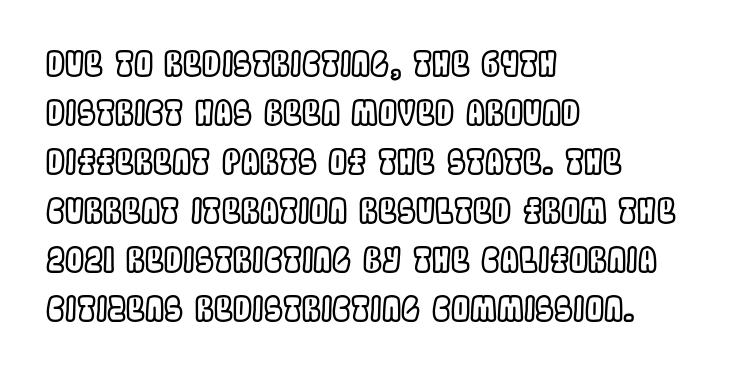
{"italic": "no", "width": "condensed", "x_height": "large", "monospaced": "no", "underline": "no", "align": "left", "line_spacing": "normal", "line_spacing_ratio": 1.44, "letter_spacing": "normal", "letter_spacing_em": 0.0, "glyph_px": 34}
